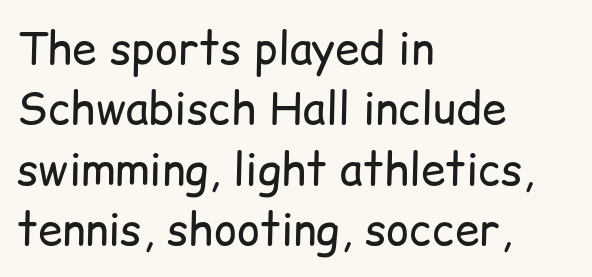
{"serif": "no", "italic": "no", "bold": "no", "weight": "regular", "width": "normal", "stroke_contrast": "low", "x_height": "medium", "monospaced": "no", "underline": "no", "align": "left", "line_spacing": "normal", "line_spacing_ratio": 1.37, "letter_spacing": "normal", "letter_spacing_em": 0.0, "glyph_px": 44}
